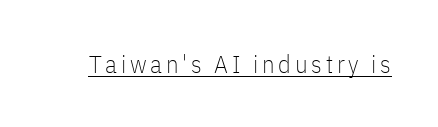
Q: Is the text bold? A: No.
Q: Is the text italic (slanted)? A: No, it is upright.
Q: Is the text underlined? A: Yes.
